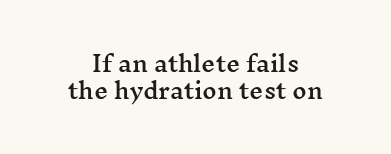
The image shows 22 px text type, upright; set centered, normal line spacing (1.25x), normal letter spacing, not underlined.
